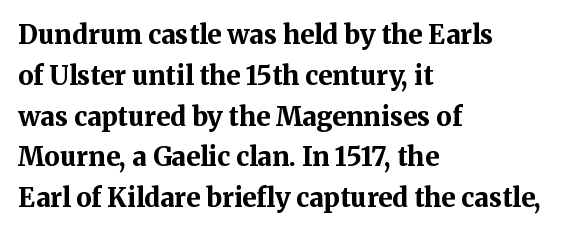
The image shows 26 px bold type, upright; set left-aligned, normal line spacing (1.57x), normal letter spacing, not underlined.
